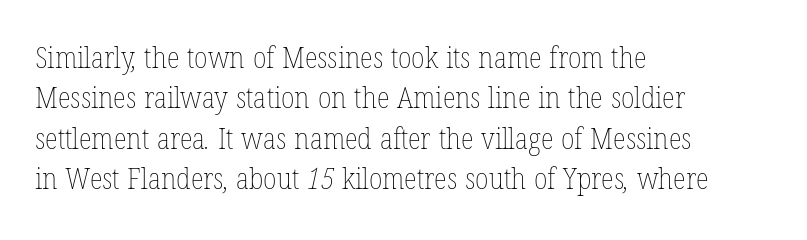
You could call the tracking neutral — neither tight nor loose. The passage shown is not bold in any degree. Evenly set lines give the paragraph a standard silhouette. Is this a fixed-width face? No — the glyphs have proportional, varying widths. The rag falls on the right side of this text block. The strip under each line holds only bare page.
